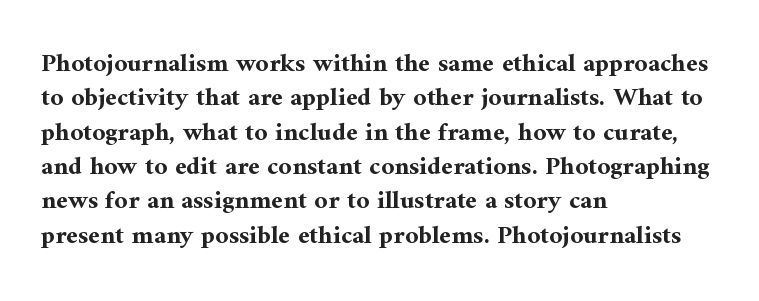
{"italic": "no", "bold": "yes", "underline": "no", "align": "left", "line_spacing": "normal", "line_spacing_ratio": 1.32, "letter_spacing": "normal", "letter_spacing_em": 0.0, "glyph_px": 26}
